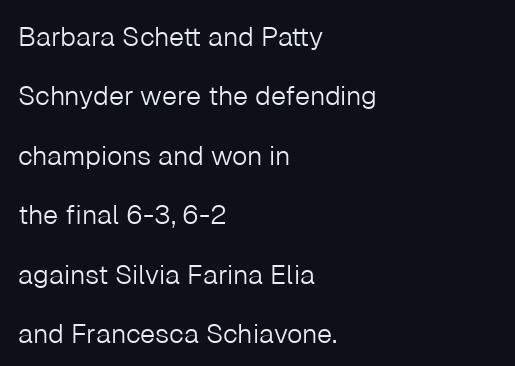
The image shows 27 px text type, upright; set left-aligned, loose line spacing (2.2x), normal letter spacing, not underlined.
